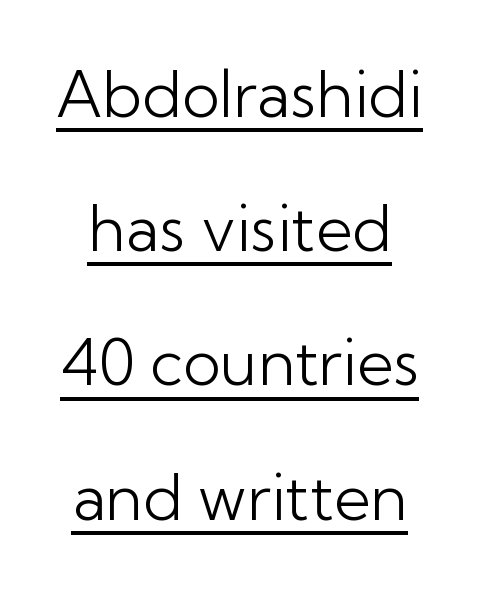
Q: Is the text bold? A: No.
Q: Is the text italic (slanted)? A: No, it is upright.
Q: Is the typeface a serif or a sans-serif typeface? A: Sans-serif.
Q: Is the text underlined? A: Yes.
Q: Is the spacing between letters normal or unusually wide? A: Normal.
Q: Is the spacing between lines tight, normal or loose? A: Loose.
Q: Width (condensed, normal, or wide)? A: Normal.
Q: Stroke contrast? A: Low.
Q: x-height? A: Medium.
Q: Monospaced? A: No.
